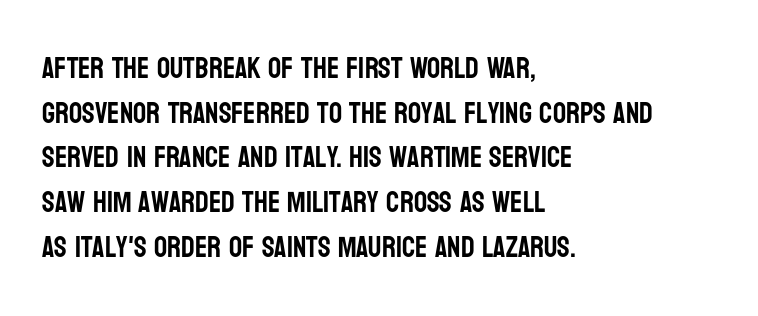
Q: Is the text italic (slanted)? A: No, it is upright.
Q: Is the typeface a serif or a sans-serif typeface? A: Sans-serif.
Q: Is the text underlined? A: No.
Q: How is the paragraph aligned? A: Left-aligned.
Q: Is the spacing between letters normal or unusually wide? A: Normal.
Q: Is the spacing between lines tight, normal or loose? A: Normal.
Q: Width (condensed, normal, or wide)? A: Condensed.
Q: Stroke contrast? A: Low.
Q: x-height? A: Large.
Q: Monospaced? A: No.
